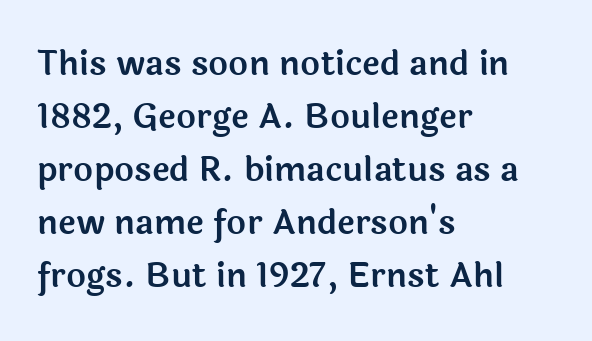
Q: Is the text italic (slanted)? A: No, it is upright.
Q: Is the typeface a serif or a sans-serif typeface? A: Sans-serif.
Q: Is the text underlined? A: No.
Q: How is the paragraph aligned? A: Left-aligned.
Q: Is the spacing between letters normal or unusually wide? A: Normal.
Q: Is the spacing between lines tight, normal or loose? A: Normal.
Q: Width (condensed, normal, or wide)? A: Normal.
Q: x-height? A: Medium.
Q: Monospaced? A: No.
